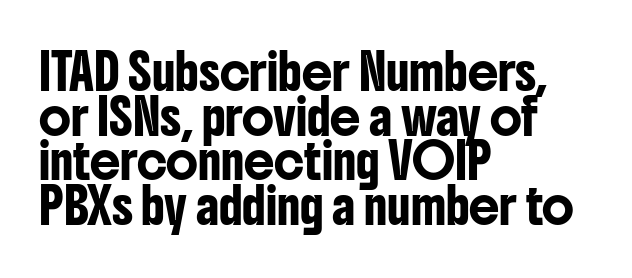
Q: Is the text italic (slanted)? A: No, it is upright.
Q: Is the typeface a serif or a sans-serif typeface? A: Sans-serif.
Q: Is the text underlined? A: No.
Q: How is the paragraph aligned? A: Left-aligned.
Q: Is the spacing between letters normal or unusually wide? A: Normal.
Q: Is the spacing between lines tight, normal or loose? A: Normal.
Q: Width (condensed, normal, or wide)? A: Condensed.
Q: Stroke contrast? A: Low.
Q: x-height? A: Medium.
Q: Monospaced? A: No.
